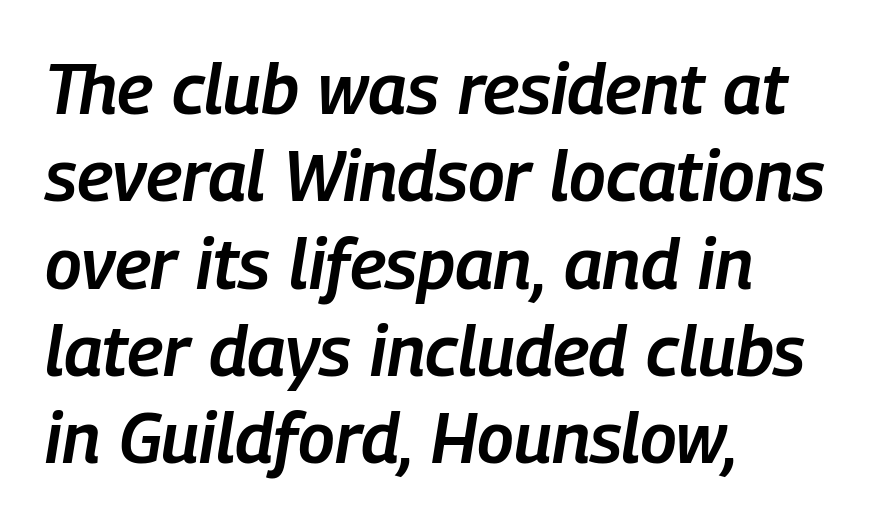
The image shows 71 px semibold, condensed type, italic (leaning right); set left-aligned, line spacing 1.23x, normal letter spacing, not underlined; low stroke contrast and a medium x-height.
